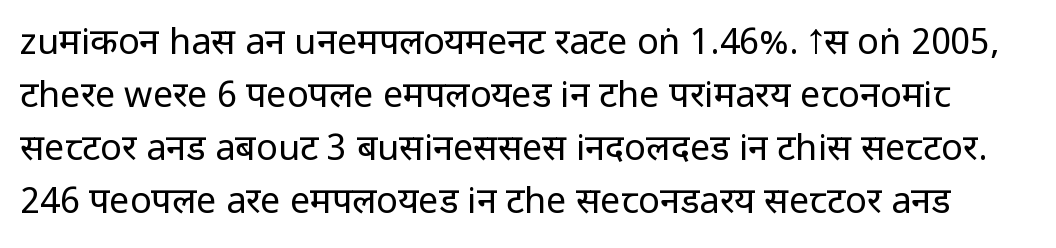
Q: Is the text bold? A: No.
Q: Is the text italic (slanted)? A: No, it is upright.
Q: Is the typeface a serif or a sans-serif typeface? A: Sans-serif.
Q: Is the text underlined? A: No.
Q: Is the spacing between letters normal or unusually wide? A: Normal.
Q: Is the spacing between lines tight, normal or loose? A: Normal.
Q: Width (condensed, normal, or wide)? A: Condensed.
Q: Stroke contrast? A: Low.
